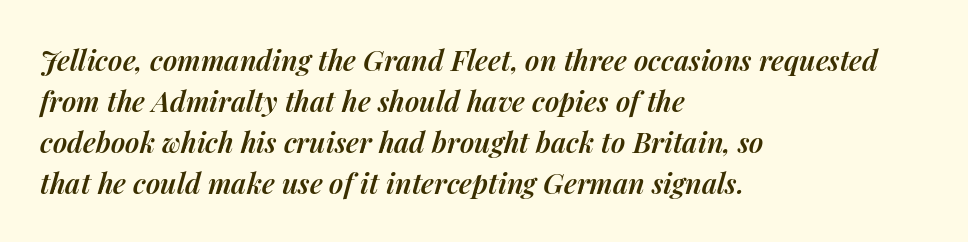
{"italic": "yes", "lean": "right", "slant_degrees": 14, "bold": "semi", "weight": "semibold", "width": "normal", "stroke_contrast": "medium", "x_height": "medium", "monospaced": "no", "underline": "no", "align": "left", "line_spacing": "normal", "line_spacing_ratio": 1.46, "letter_spacing": "normal", "letter_spacing_em": 0.0, "glyph_px": 28}
